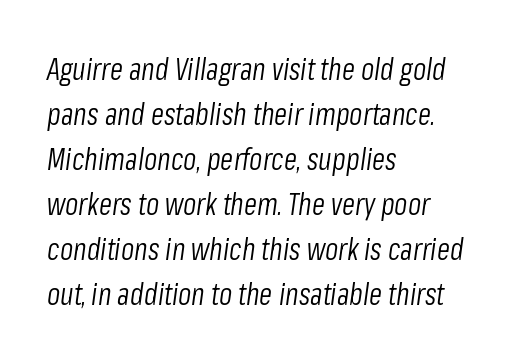
The image shows 30 px light, condensed type, italic (leaning right); set left-aligned, normal line spacing (1.5x), normal letter spacing, not underlined; low stroke contrast and a medium x-height.
